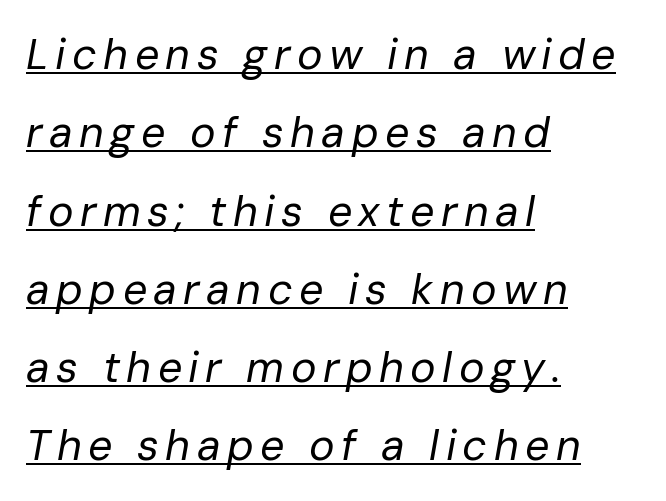
Q: Is the text bold? A: No.
Q: Is the text italic (slanted)? A: Yes, it leans right by about 10 degrees.
Q: Is the text underlined? A: Yes.
Q: How is the paragraph aligned? A: Left-aligned.
Q: Width (condensed, normal, or wide)? A: Normal.
Q: Stroke contrast? A: Low.
Q: x-height? A: Medium.
Q: Monospaced? A: No.
